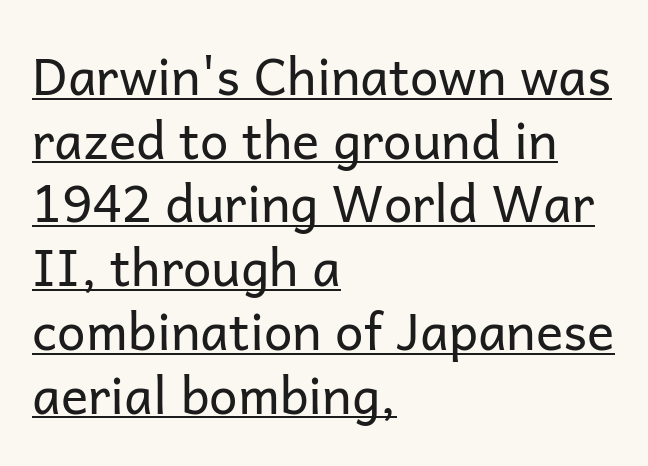
The rendering keeps characters at their native spacing. Italic: no, the glyphs are upright roman. In designer terms, the underline attribute is active on this setting. Looks like regular typesetting: each glyph gets only the width it needs. The setting favours the left margin, as ordinary paragraphs usually do. Is the type heavy? It reads as light-to-regular instead.
